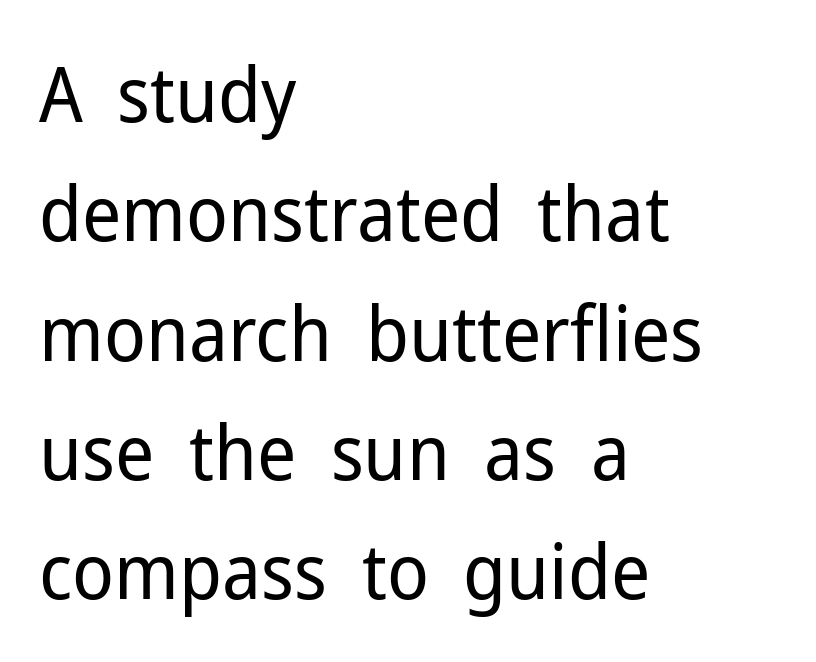
Horizontal bands of white between lines are of average thickness. Type without underlining. You can tell from the bare stems that sans-serif type was used. Words appear dense and cohesive because spacing is normal. The letterforms sit at book weight or below. Is the block centered? No — it sits flush against the left margin.
